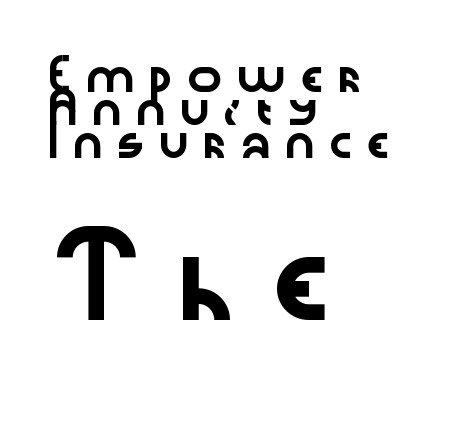
Which margin do the lines hug? The left one — the right edge is uneven. Does the lettering tilt? It doesn't — this is upright. The font family rendered here belongs to the sans-serif group. Note the varied advance widths — an 'i' is clearly narrower than an 'm'. In terms of leading, this rendering errs on the cramped side. Whoever set this made the second block the dominant, larger element.
